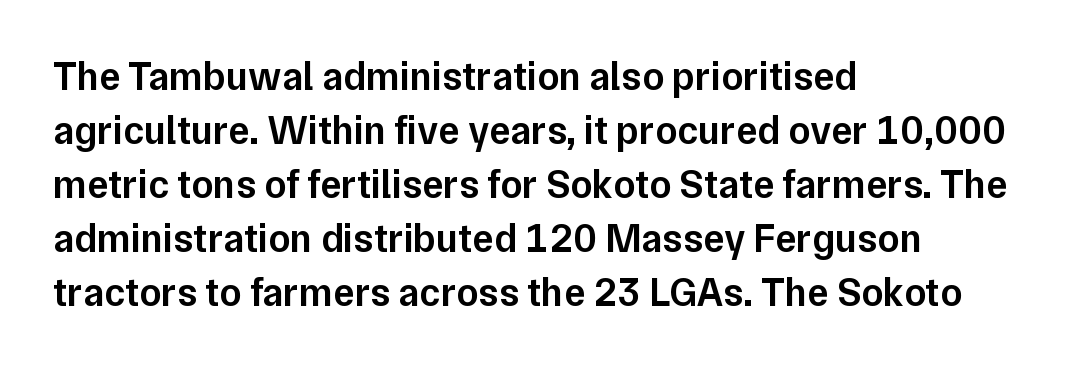
{"serif": "no", "italic": "no", "bold": "semi", "weight": "semibold", "width": "normal", "stroke_contrast": "low", "x_height": "medium", "monospaced": "no", "underline": "no", "align": "left", "line_spacing": "normal", "line_spacing_ratio": 1.35, "letter_spacing": "normal", "letter_spacing_em": 0.0, "glyph_px": 40}
